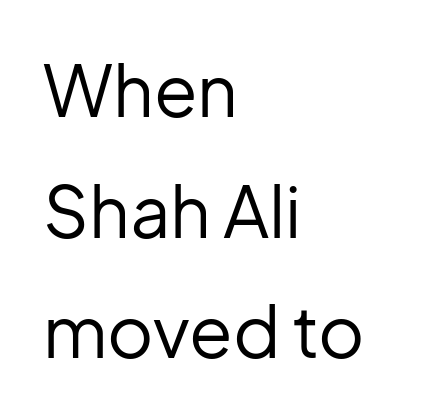
The image shows 71 px regular-weight sans-serif type, upright; set left-aligned, normal line spacing (1.7x), normal letter spacing, not underlined; low stroke contrast and a medium x-height.
